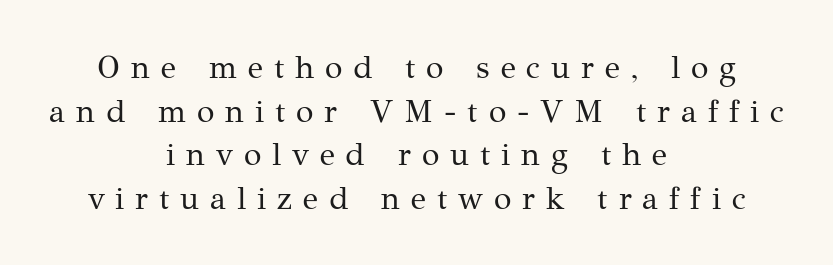
{"serif": "yes", "italic": "no", "bold": "no", "weight": "regular", "width": "normal", "stroke_contrast": "medium", "x_height": "medium", "monospaced": "no", "underline": "no", "align": "center", "line_spacing": "normal", "line_spacing_ratio": 1.36, "letter_spacing": "wide", "letter_spacing_em": 0.34, "glyph_px": 32}
